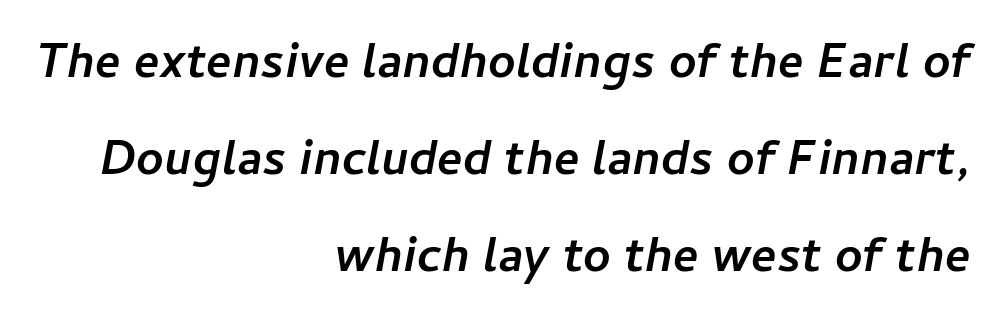
{"italic": "yes", "lean": "right", "slant_degrees": 11, "bold": "yes", "weight": "semibold", "width": "normal", "stroke_contrast": "low", "x_height": "medium", "monospaced": "no", "underline": "no", "align": "right", "line_spacing": "loose", "line_spacing_ratio": 2.02, "letter_spacing": "normal", "letter_spacing_em": 0.0, "glyph_px": 48}
